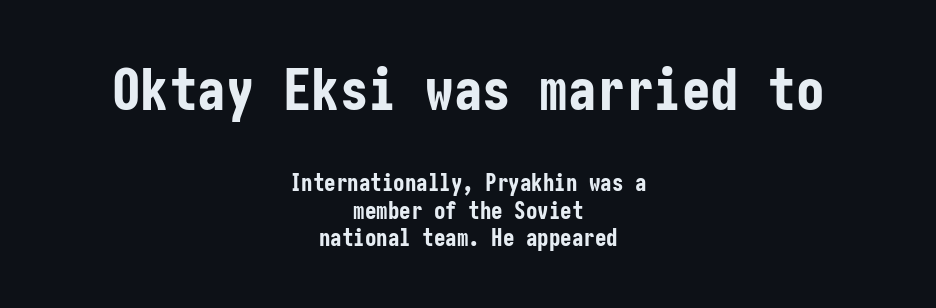
{"serif": "no", "italic": "no", "bold": "yes", "weight": "bold", "width": "condensed", "stroke_contrast": "low", "x_height": "medium", "underline": "no", "align": "center", "line_spacing_ratio": 1.2, "letter_spacing": "normal", "letter_spacing_em": 0.0, "larger_block": "first", "size_ratio": 2.48, "glyph_px": 57}
